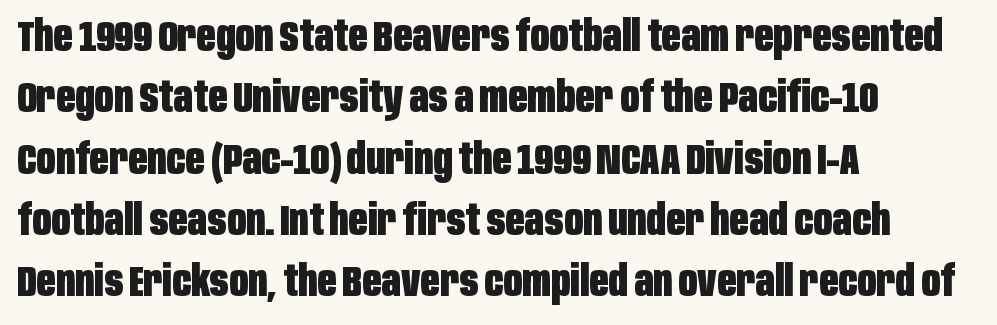
Character widths vary here, with narrow letters taking less room than wide ones. The rendering uses a bold face; every stroke is thick and dark. Nope, no serifs anywhere on these letters. No italicization has been applied; the sample stays upright.
